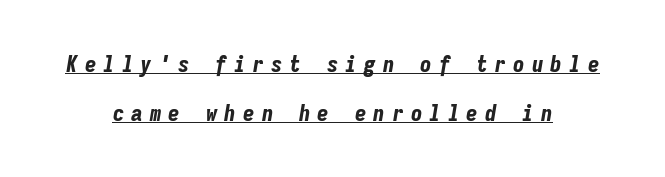
The image shows 23 px bold type, italic (leaning right); set centered, loose line spacing (2.12x), unusually wide letter spacing (+0.31 em), underlined.
